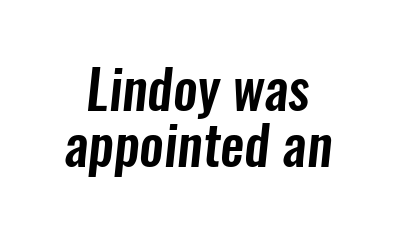
Q: Is the typeface a serif or a sans-serif typeface? A: Sans-serif.
Q: Is the text underlined? A: No.
Q: Is the spacing between letters normal or unusually wide? A: Normal.
Q: Is the spacing between lines tight, normal or loose? A: Tight.
Q: Width (condensed, normal, or wide)? A: Condensed.
Q: Stroke contrast? A: Low.
Q: x-height? A: Medium.
Q: Monospaced? A: No.
